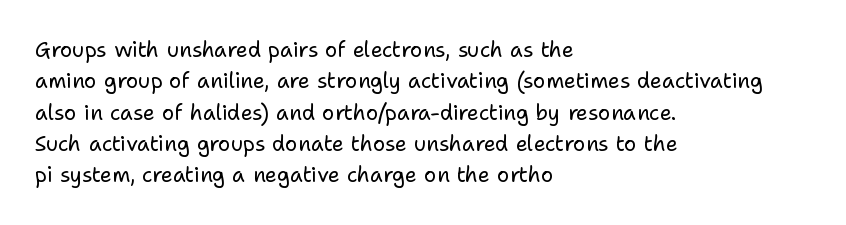
Ordinary non-slanted type is in use. Honestly, the row spacing looks completely unremarkable. These lines keep a tight, regular rhythm from letter to letter. These lines stack with their left ends in a neat column.
